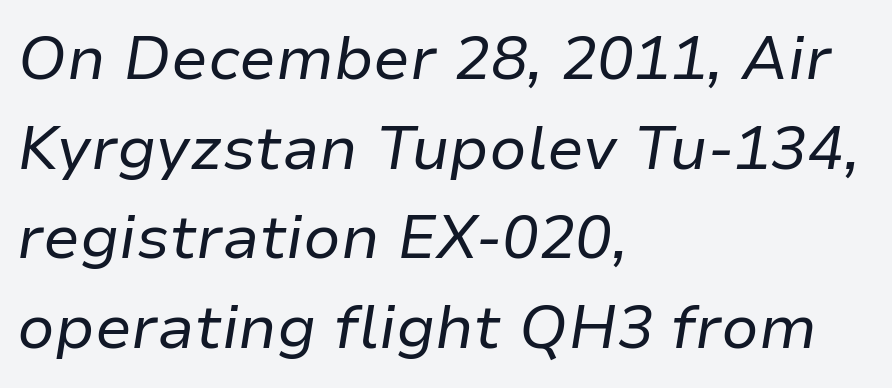
Regarding leading, the lines here are spaced in the standard way. In CSS terms this would be text-align: left. Clear beneath every line of the passage. Is the type slanted? Yes — the strokes lean at a clear angle. Bold? No — there's no thickening of the strokes.
